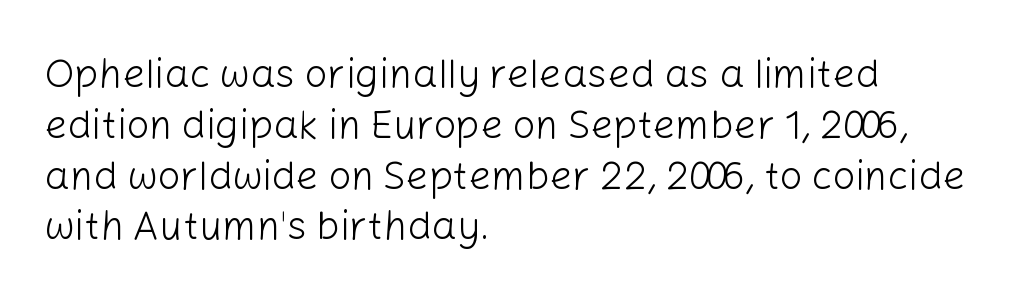
{"serif": "no", "italic": "no", "bold": "no", "weight": "light", "width": "normal", "stroke_contrast": "low", "x_height": "medium", "monospaced": "no", "underline": "no", "align": "left", "line_spacing": "normal", "line_spacing_ratio": 1.27, "letter_spacing": "normal", "letter_spacing_em": 0.0, "glyph_px": 40}
